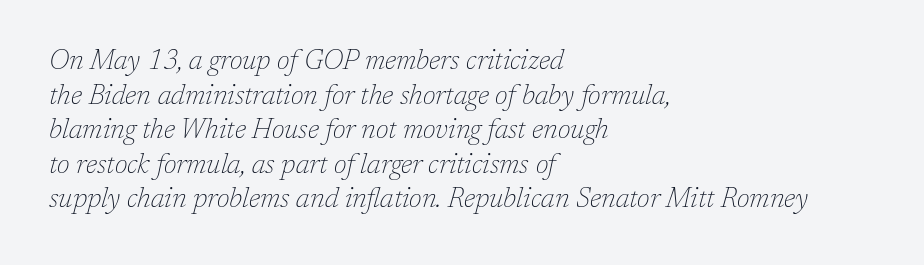
Q: Is the text bold? A: No.
Q: Is the text italic (slanted)? A: Yes, it leans right by about 17 degrees.
Q: Is the text underlined? A: No.
Q: How is the paragraph aligned? A: Left-aligned.
Q: Is the spacing between letters normal or unusually wide? A: Normal.
Q: Is the spacing between lines tight, normal or loose? A: Normal.
